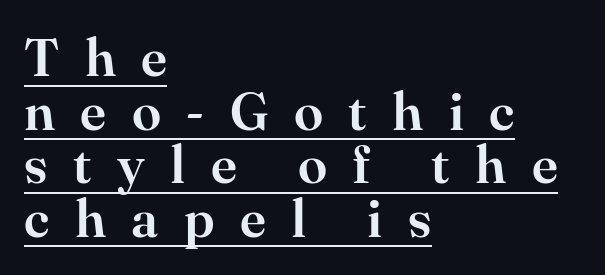
{"serif": "yes", "italic": "no", "width": "normal", "stroke_contrast": "high", "x_height": "small", "monospaced": "no", "underline": "yes", "align": "left", "line_spacing": "tight", "line_spacing_ratio": 1.01, "letter_spacing": "wide", "letter_spacing_em": 0.48, "glyph_px": 53}
